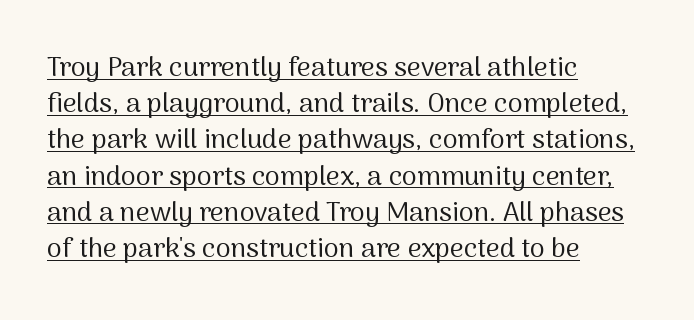
A classic flush-left, rag-right setting is used for this passage. A typographer would call this underscored text. The tracking reads as untouched default to a designer's eye. The typography opts for an upright posture over an oblique one. Stroke thickness stays within the range of a standard reading face or lighter.
